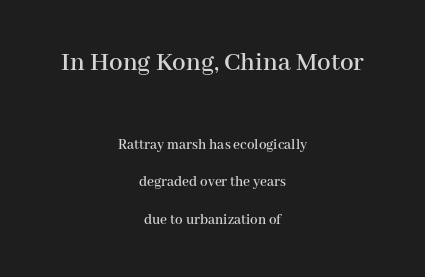
The image shows 27 px text type, upright; set centered, loose line spacing (2.49x), normal letter spacing, not underlined; the first (top) block is 1.8x larger.
